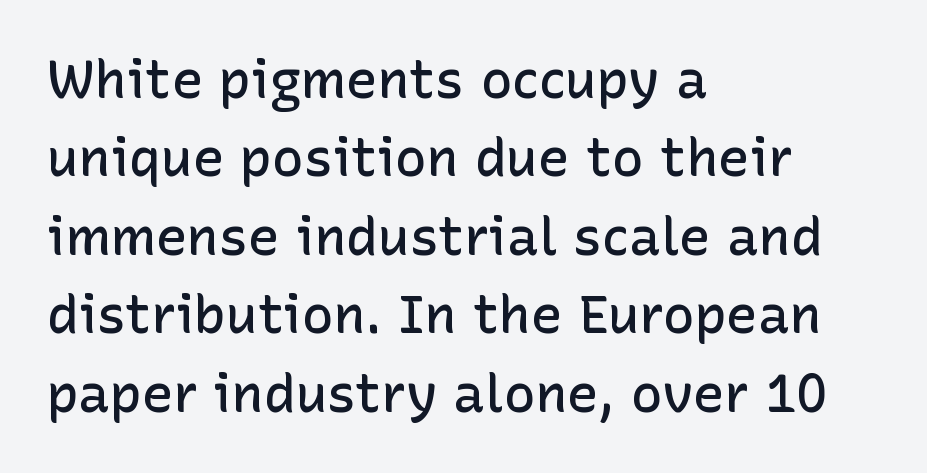
Q: Is the text bold? A: Semi-bold.
Q: Is the text italic (slanted)? A: No, it is upright.
Q: Is the typeface a serif or a sans-serif typeface? A: Sans-serif.
Q: Is the text underlined? A: No.
Q: How is the paragraph aligned? A: Left-aligned.
Q: Is the spacing between letters normal or unusually wide? A: Normal.
Q: Is the spacing between lines tight, normal or loose? A: Normal.
Q: Width (condensed, normal, or wide)? A: Normal.
Q: Stroke contrast? A: Low.
Q: x-height? A: Medium.
Q: Monospaced? A: No.
